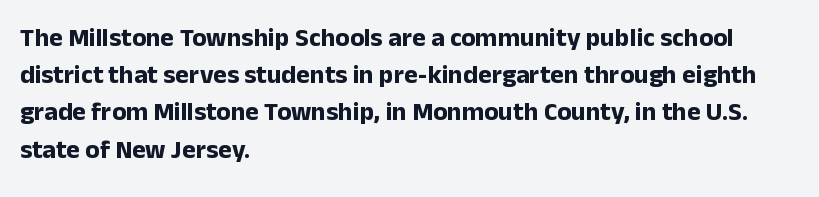
Notice how descenders clear the ascenders below comfortably — that's standard leading. Compared with an ordinary text face, these strokes are far heavier — a full bold. Compared with typical body copy, the letter spacing here is the same. Italic: no, the glyphs are upright roman. The rag falls on the right side of this text block. Descenders hang freely into open space.
